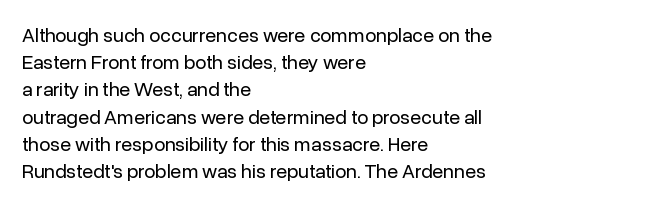
The image shows 20 px text type, upright; set left-aligned, normal line spacing (1.36x), normal letter spacing, not underlined.
